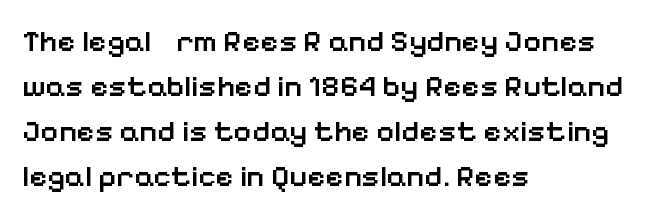
{"serif": "no", "italic": "no", "bold": "semi", "weight": "semibold", "width": "normal", "stroke_contrast": "low", "x_height": "medium", "monospaced": "no", "underline": "no", "align": "left", "line_spacing": "normal", "line_spacing_ratio": 1.45, "letter_spacing": "normal", "letter_spacing_em": 0.0, "glyph_px": 31}
